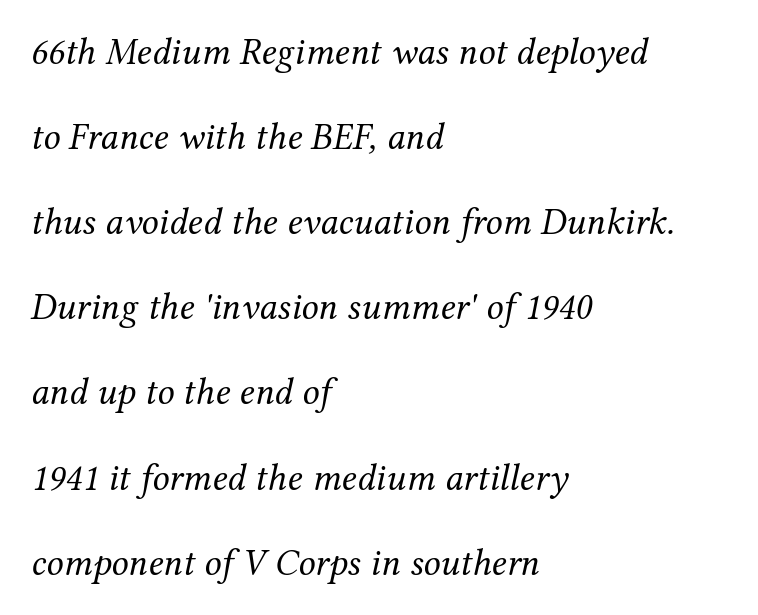
Varying glyph widths throughout — classic text-font behaviour. The gaps between neighbouring characters are ordinary and unremarkable. How would I describe the line gaps? Wide and relaxed. Anything drawn beneath the words? Only blank space. Does the type have serifs? Yes, each stem ends in a small foot.
